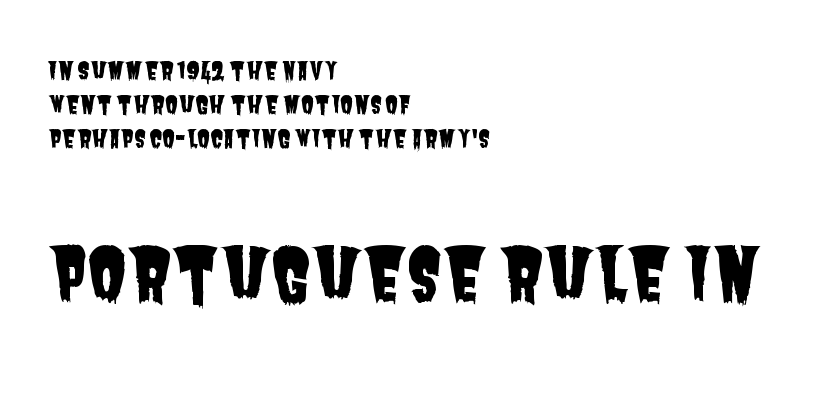
You can tell from the bare stems that sans-serif type was used. In terms of letterspacing, this is plain default setting. Varying glyph widths throughout — classic text-font behaviour. Left-aligned paragraph, ragged on the right. Two sizes are in play, and the larger belongs to the second block.
